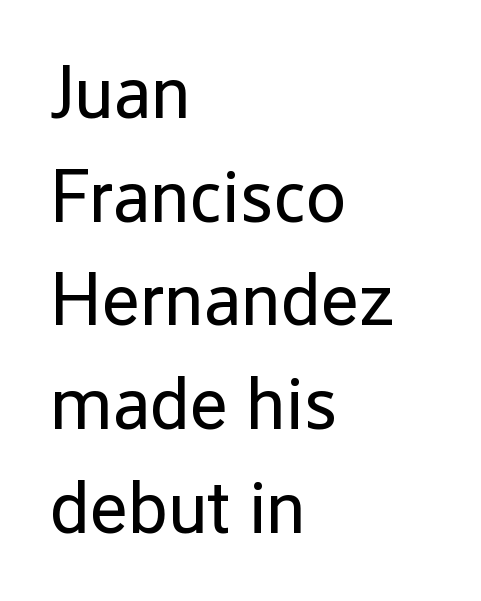
A clean baseline with only descenders dipping below it. If you measured baseline to baseline, you'd find a middling distance. What stands out about the letter spacing? Nothing — it is the standard amount. These lines are rendered in a variable-pitch font. This sample is left-justified, so line endings fall wherever the words run out. Examine the stroke ends and you'll find no serifs.
